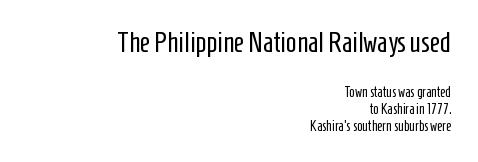
Q: Is the text bold? A: No.
Q: Is the text italic (slanted)? A: No, it is upright.
Q: Is the typeface a serif or a sans-serif typeface? A: Sans-serif.
Q: Is the text underlined? A: No.
Q: How is the paragraph aligned? A: Right-aligned.
Q: Is the spacing between letters normal or unusually wide? A: Normal.
Q: Which block of text is set in a larger size, the first (top) or the second (bottom)? A: The first (top) one.
Q: Width (condensed, normal, or wide)? A: Condensed.
Q: Stroke contrast? A: Low.
Q: x-height? A: Medium.
Q: Monospaced? A: No.
